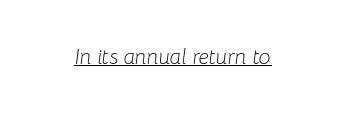
{"italic": "yes", "lean": "right", "slant_degrees": 8, "bold": "no", "underline": "yes", "letter_spacing": "normal", "letter_spacing_em": 0.0, "glyph_px": 21}
